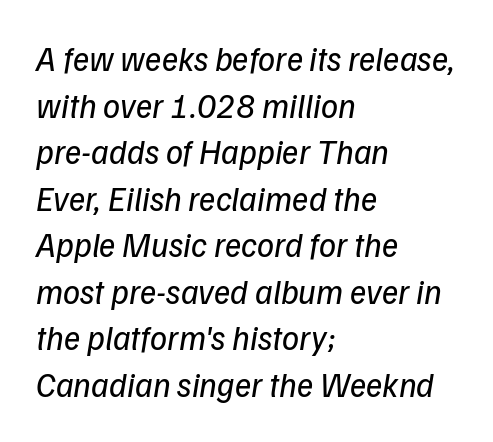
{"serif": "no", "bold": "no", "weight": "regular", "width": "normal", "stroke_contrast": "low", "x_height": "medium", "monospaced": "no", "underline": "no", "align": "left", "line_spacing": "normal", "line_spacing_ratio": 1.37, "letter_spacing": "normal", "letter_spacing_em": 0.0, "glyph_px": 34}
